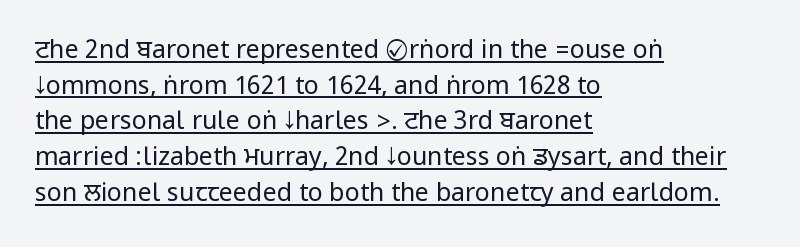
The image shows 25 px text type, upright; set left-aligned, normal line spacing (1.43x), normal letter spacing, underlined.
